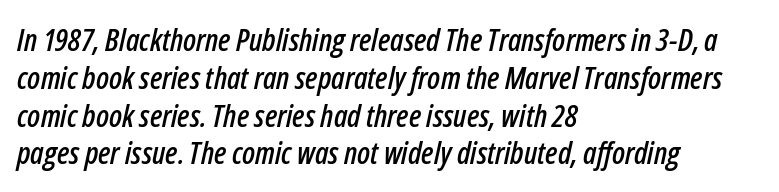
Q: Is the text italic (slanted)? A: Yes, it leans right by about 12 degrees.
Q: Is the text underlined? A: No.
Q: How is the paragraph aligned? A: Left-aligned.
Q: Is the spacing between letters normal or unusually wide? A: Normal.
Q: Width (condensed, normal, or wide)? A: Condensed.
Q: Stroke contrast? A: Low.
Q: x-height? A: Medium.
Q: Monospaced? A: No.
